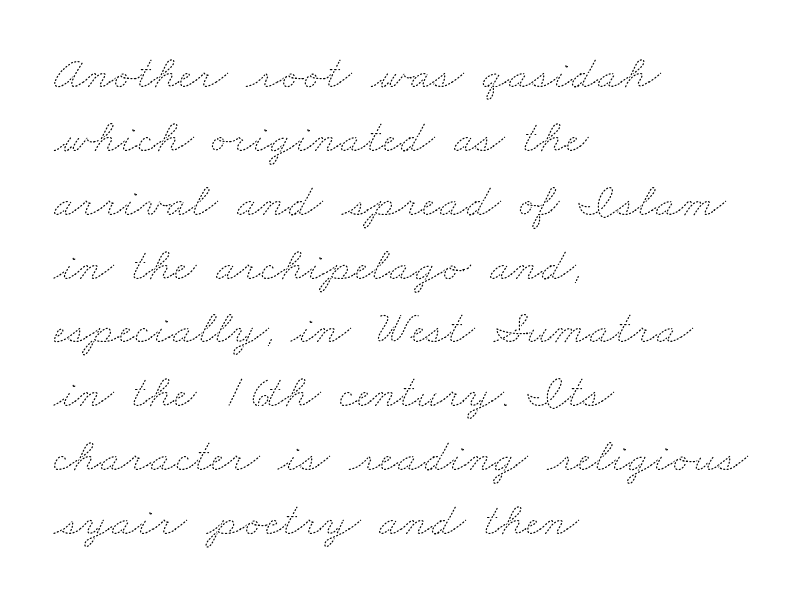
On a weight scale, this lands at 450 or below. Check the space under the baseline: it is left empty. The letters advance in unequal steps, a hallmark of proportional type. The type is set solid horizontally, with unmodified tracking. Regarding leading, the lines here are spaced in the standard way. Layout note: lines flush left.
